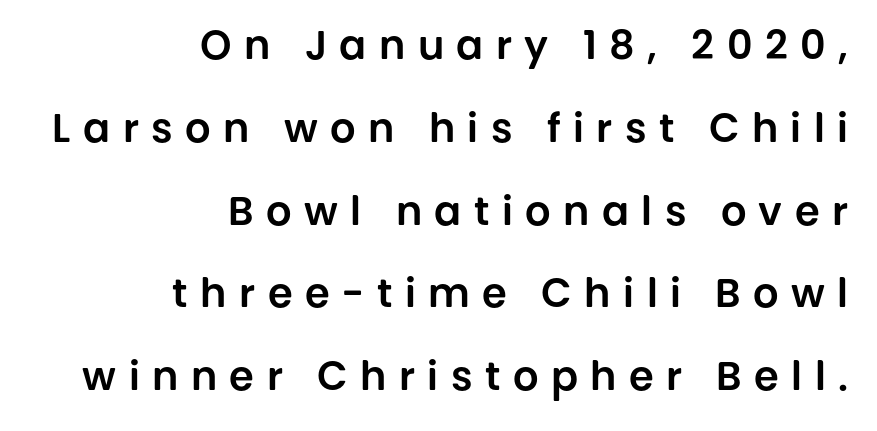
Q: Is the text italic (slanted)? A: No, it is upright.
Q: Is the typeface a serif or a sans-serif typeface? A: Sans-serif.
Q: Is the text underlined? A: No.
Q: How is the paragraph aligned? A: Right-aligned.
Q: Is the spacing between letters normal or unusually wide? A: Unusually wide.
Q: Is the spacing between lines tight, normal or loose? A: Loose.
Q: Width (condensed, normal, or wide)? A: Normal.
Q: Stroke contrast? A: Low.
Q: x-height? A: Large.
Q: Monospaced? A: No.
